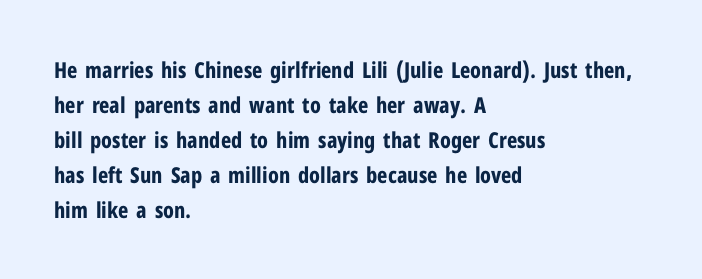
Q: Is the text bold? A: Yes.
Q: Is the text italic (slanted)? A: No, it is upright.
Q: Is the text underlined? A: No.
Q: How is the paragraph aligned? A: Left-aligned.
Q: Is the spacing between letters normal or unusually wide? A: Normal.
Q: Is the spacing between lines tight, normal or loose? A: Normal.
